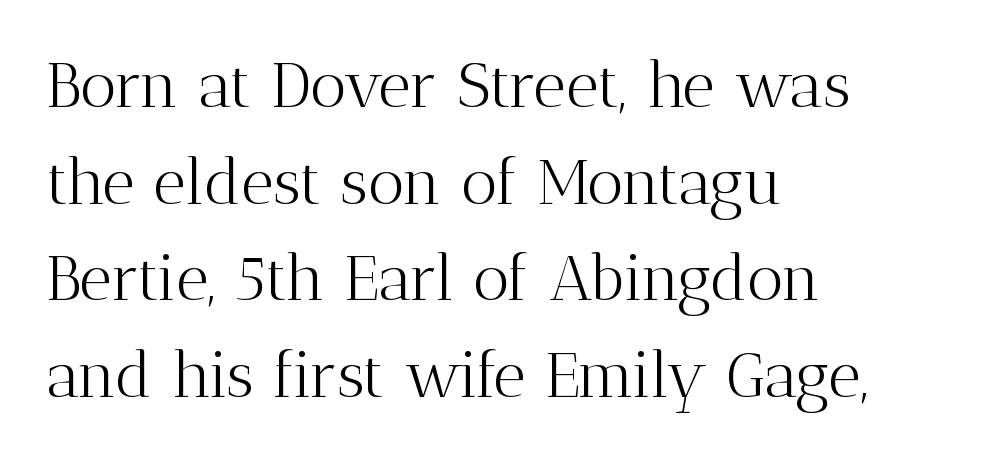
{"serif": "yes", "italic": "no", "bold": "no", "weight": "light", "width": "normal", "stroke_contrast": "medium", "x_height": "medium", "monospaced": "no", "underline": "no", "align": "left", "line_spacing": "normal", "line_spacing_ratio": 1.51, "letter_spacing": "normal", "letter_spacing_em": 0.0, "glyph_px": 64}
